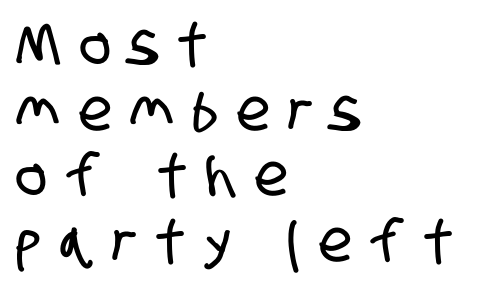
The image shows 58 px condensed sans-serif type; set left-aligned, tight line spacing (1.13x), unusually wide letter spacing (+0.34 em), not underlined; low stroke contrast and a large x-height.
